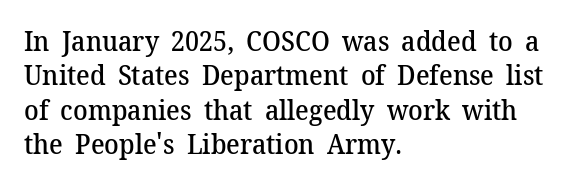
The image shows 27 px text type, upright; set left-aligned, normal line spacing (1.27x), normal letter spacing, not underlined.
